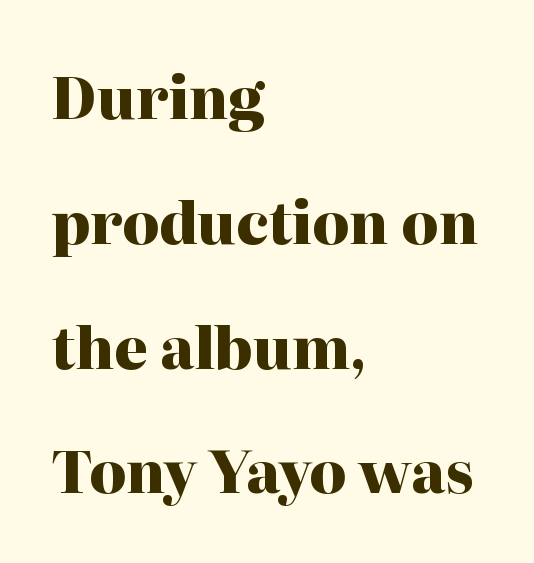
{"serif": "yes", "italic": "no", "bold": "yes", "weight": "heavy", "width": "normal", "stroke_contrast": "high", "x_height": "medium", "monospaced": "no", "underline": "no", "align": "left", "line_spacing": "loose", "line_spacing_ratio": 2.19, "letter_spacing": "normal", "letter_spacing_em": 0.0, "glyph_px": 57}
